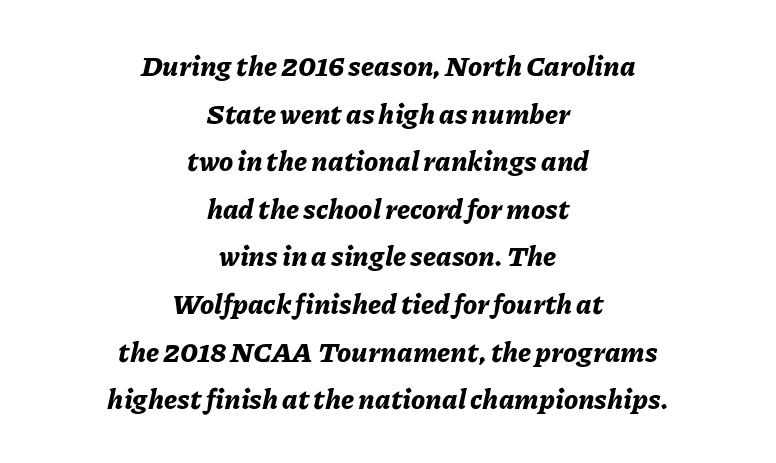
Q: Is the text bold? A: Yes.
Q: Is the text italic (slanted)? A: Yes, it leans right by about 11 degrees.
Q: Is the text underlined? A: No.
Q: How is the paragraph aligned? A: Centered.
Q: Is the spacing between letters normal or unusually wide? A: Normal.
Q: Is the spacing between lines tight, normal or loose? A: Normal.
Q: Width (condensed, normal, or wide)? A: Normal.
Q: Stroke contrast? A: Low.
Q: x-height? A: Medium.
Q: Monospaced? A: No.
